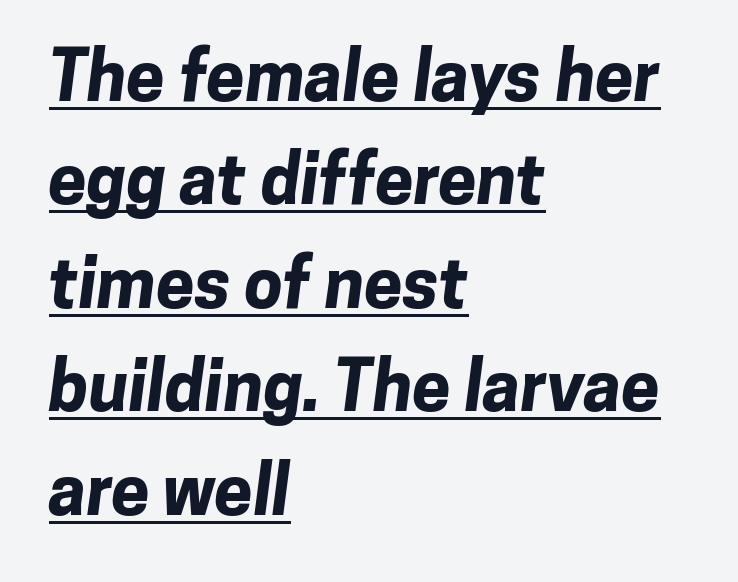
Underlined type. The passage is arranged the way most books set body copy — flush left. Its strokes are broad and dark, the hallmark of bold type. Spacing between characters is what you'd get straight out of the box. Nothing sits at the stroke ends, so this counts as sans-serif.
